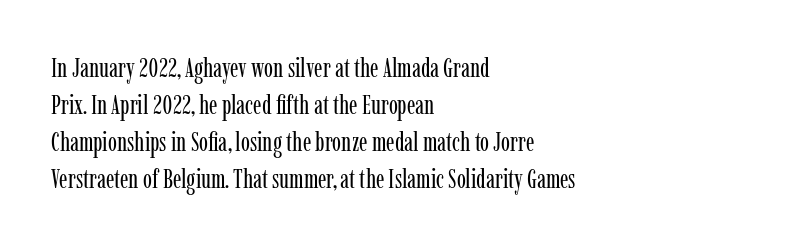
Q: Is the text bold? A: No.
Q: Is the text italic (slanted)? A: No, it is upright.
Q: Is the text underlined? A: No.
Q: How is the paragraph aligned? A: Left-aligned.
Q: Is the spacing between letters normal or unusually wide? A: Normal.
Q: Is the spacing between lines tight, normal or loose? A: Normal.
